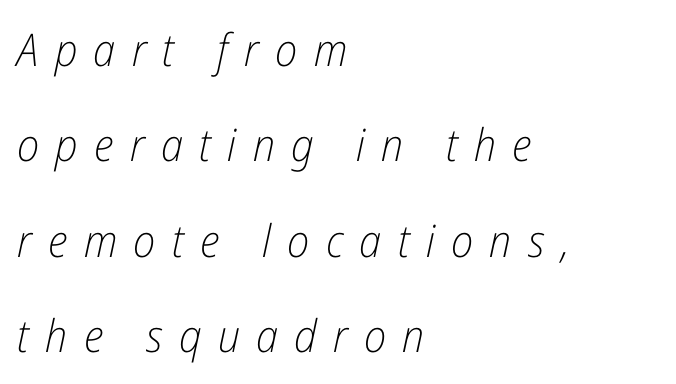
The image shows 45 px light, condensed type, italic (leaning right); set left-aligned, loose line spacing (2.12x), unusually wide letter spacing (+0.36 em), not underlined; low stroke contrast and a medium x-height.
